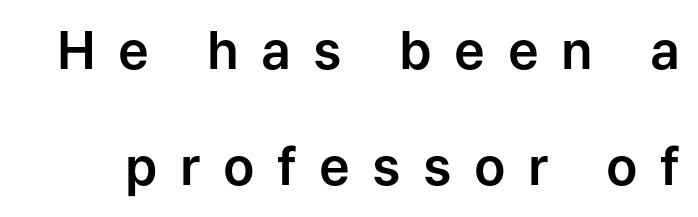
Q: Is the text italic (slanted)? A: No, it is upright.
Q: Is the typeface a serif or a sans-serif typeface? A: Sans-serif.
Q: Is the text underlined? A: No.
Q: Is the spacing between letters normal or unusually wide? A: Unusually wide.
Q: Is the spacing between lines tight, normal or loose? A: Loose.
Q: Width (condensed, normal, or wide)? A: Normal.
Q: Stroke contrast? A: Low.
Q: x-height? A: Medium.
Q: Monospaced? A: No.
